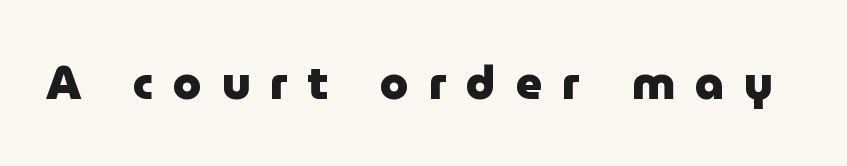
{"serif": "no", "italic": "no", "bold": "yes", "weight": "heavy", "width": "normal", "stroke_contrast": "low", "x_height": "medium", "monospaced": "no", "underline": "no", "letter_spacing": "wide", "letter_spacing_em": 0.43, "glyph_px": 46}
